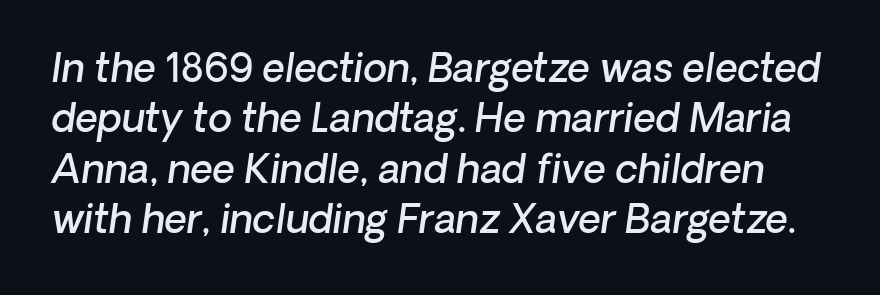
The image shows 39 px semibold sans-serif type; set normal line spacing (1.29x), normal letter spacing, not underlined; low stroke contrast and a medium x-height.
